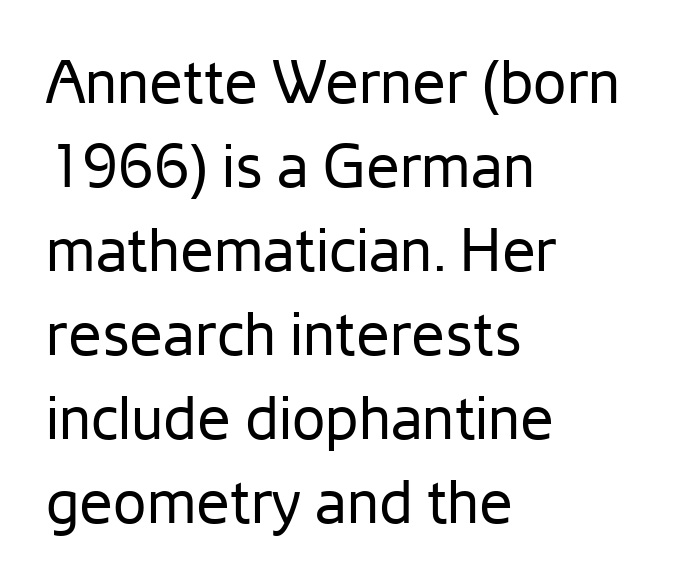
Q: Is the text bold? A: No.
Q: Is the text italic (slanted)? A: No, it is upright.
Q: Is the typeface a serif or a sans-serif typeface? A: Sans-serif.
Q: Is the text underlined? A: No.
Q: How is the paragraph aligned? A: Left-aligned.
Q: Is the spacing between letters normal or unusually wide? A: Normal.
Q: Is the spacing between lines tight, normal or loose? A: Normal.
Q: Width (condensed, normal, or wide)? A: Normal.
Q: Stroke contrast? A: Low.
Q: x-height? A: Medium.
Q: Monospaced? A: No.
